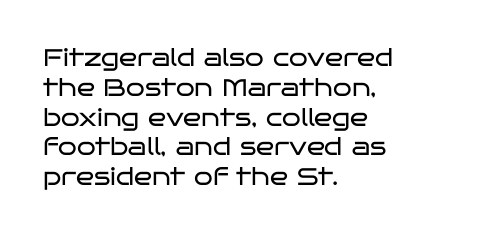
{"italic": "no", "bold": "no", "underline": "no", "align": "left", "line_spacing_ratio": 1.24, "letter_spacing": "normal", "letter_spacing_em": 0.0, "glyph_px": 24}
